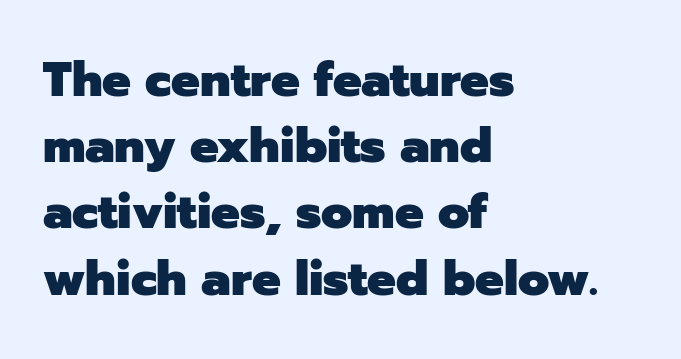
Q: Is the text bold? A: Yes.
Q: Is the text italic (slanted)? A: No, it is upright.
Q: Is the typeface a serif or a sans-serif typeface? A: Sans-serif.
Q: Is the text underlined? A: No.
Q: How is the paragraph aligned? A: Left-aligned.
Q: Is the spacing between letters normal or unusually wide? A: Normal.
Q: Is the spacing between lines tight, normal or loose? A: Normal.
Q: Width (condensed, normal, or wide)? A: Normal.
Q: Stroke contrast? A: Low.
Q: x-height? A: Medium.
Q: Monospaced? A: No.
